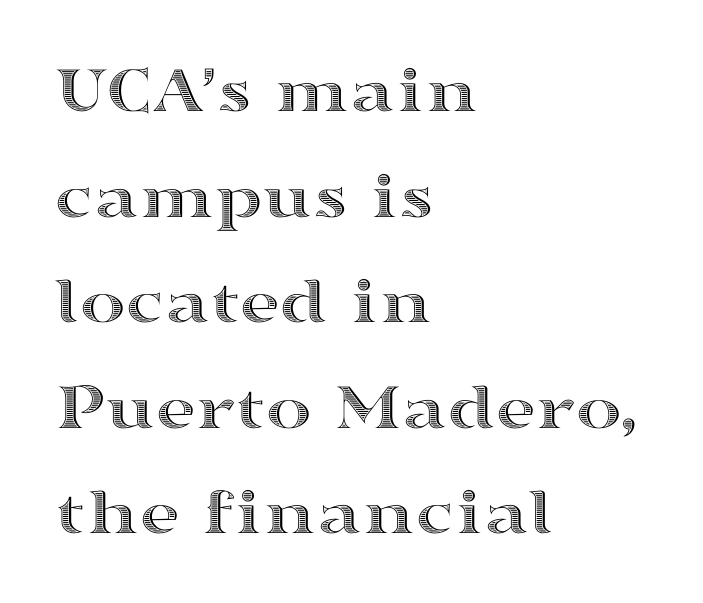
{"italic": "no", "width": "wide", "x_height": "medium", "monospaced": "no", "underline": "no", "align": "left", "line_spacing": "normal", "line_spacing_ratio": 1.53, "letter_spacing": "normal", "letter_spacing_em": 0.0, "glyph_px": 69}
